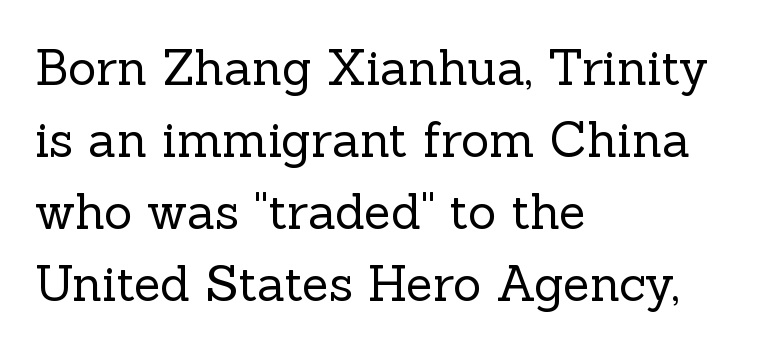
The passage shown is typed in a proportional face where columns would drift. Successive baselines arrive at the customary interval. The typeface chosen for these lines features serifs. Check the space under the baseline: it is left empty. What stands out about the letter spacing? Nothing — it is the standard amount. Typeset ragged right — the left edge is the straight one.
